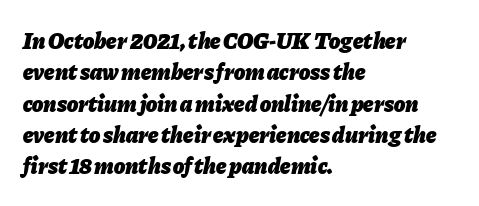
Characters are canted at an angle relative to the baseline's perpendicular. The specimen omits any rule beneath the text block's lines. On the weight axis this lands at bold, roughly 700. The lines sit at an ordinary, default distance from one another. Is the block centered? No — it sits flush against the left margin. Students, note that the glyphs here touch the page at normal intervals.
